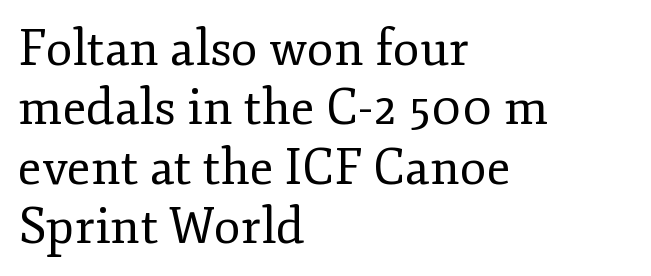
{"serif": "yes", "italic": "no", "bold": "no", "weight": "regular", "width": "normal", "stroke_contrast": "low", "x_height": "small", "monospaced": "no", "underline": "no", "align": "left", "line_spacing_ratio": 1.21, "letter_spacing": "normal", "letter_spacing_em": 0.0, "glyph_px": 49}
